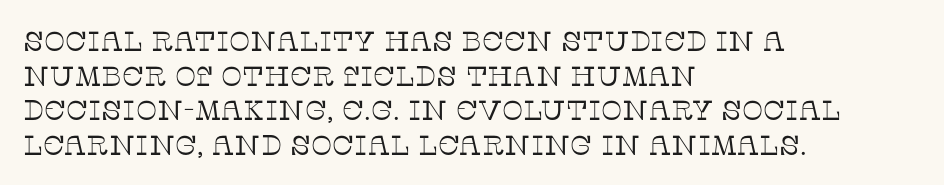
The image shows 28 px thin serif type, upright; set left-aligned, line spacing 1.24x, normal letter spacing, not underlined; low stroke contrast and a large x-height.
